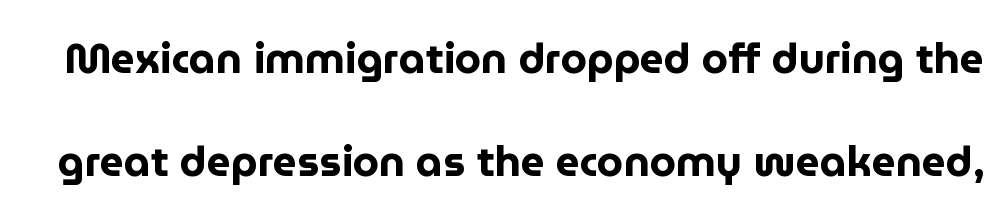
The image shows 42 px bold sans-serif type, upright; set loose line spacing (2.46x), normal letter spacing, not underlined; low stroke contrast and a medium x-height.
